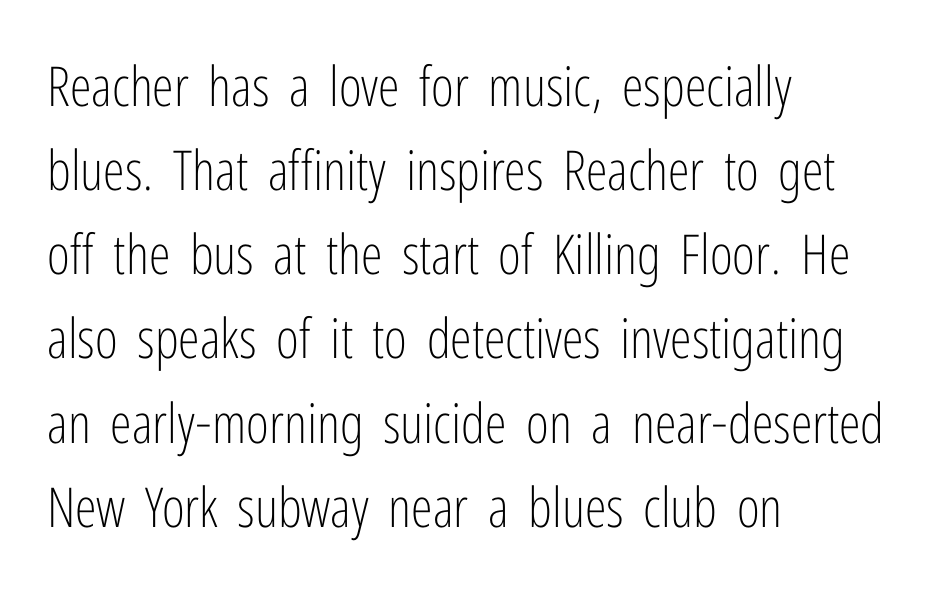
{"serif": "no", "italic": "no", "bold": "no", "weight": "light", "width": "condensed", "stroke_contrast": "low", "x_height": "medium", "monospaced": "no", "underline": "no", "align": "left", "line_spacing": "normal", "line_spacing_ratio": 1.53, "letter_spacing": "normal", "letter_spacing_em": 0.0, "glyph_px": 55}
